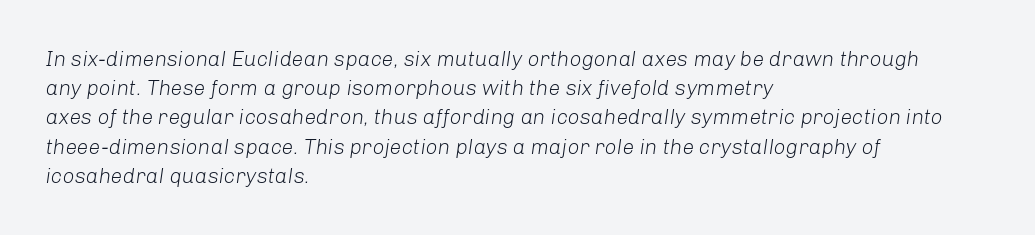
Q: Is the text bold? A: No.
Q: Is the text italic (slanted)? A: Yes, it leans right by about 8 degrees.
Q: Is the text underlined? A: No.
Q: How is the paragraph aligned? A: Left-aligned.
Q: Is the spacing between letters normal or unusually wide? A: Normal.
Q: Is the spacing between lines tight, normal or loose? A: Normal.
